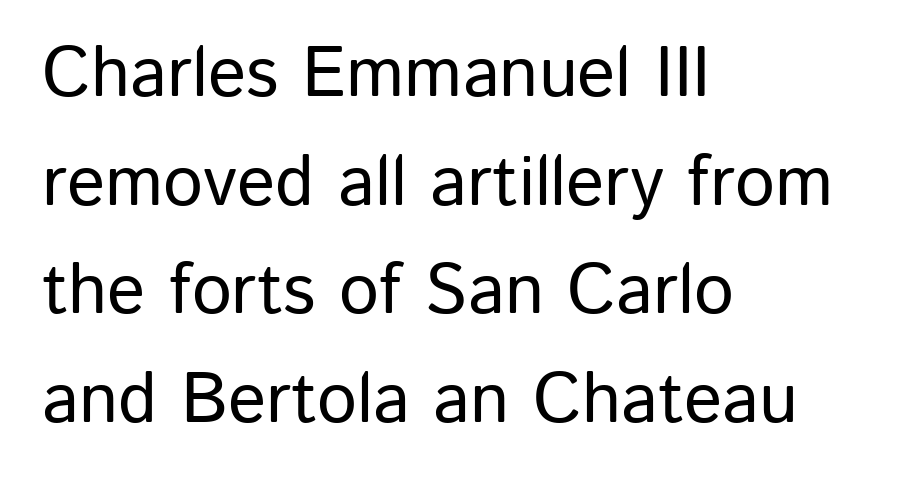
Q: Is the text italic (slanted)? A: No, it is upright.
Q: Is the typeface a serif or a sans-serif typeface? A: Sans-serif.
Q: Is the text underlined? A: No.
Q: How is the paragraph aligned? A: Left-aligned.
Q: Is the spacing between letters normal or unusually wide? A: Normal.
Q: Is the spacing between lines tight, normal or loose? A: Normal.
Q: Width (condensed, normal, or wide)? A: Normal.
Q: Stroke contrast? A: Low.
Q: x-height? A: Medium.
Q: Monospaced? A: No.
